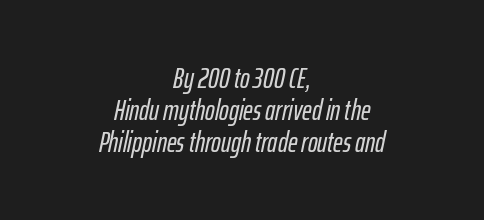
Q: Is the text italic (slanted)? A: Yes, it leans right by about 12 degrees.
Q: Is the text underlined? A: No.
Q: How is the paragraph aligned? A: Centered.
Q: Is the spacing between letters normal or unusually wide? A: Normal.
Q: Is the spacing between lines tight, normal or loose? A: Tight.
Q: Width (condensed, normal, or wide)? A: Condensed.
Q: Stroke contrast? A: Low.
Q: x-height? A: Medium.
Q: Monospaced? A: No.
